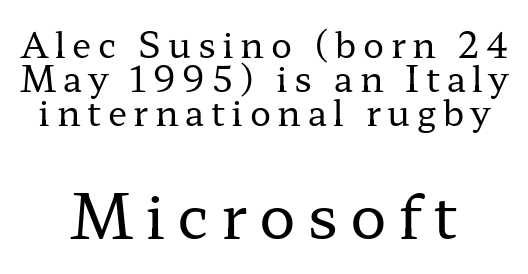
The image shows 61 px regular-weight, wide serif type, upright; set centered, tight line spacing (0.97x), not underlined; the second (bottom) block is 1.74x larger; low stroke contrast and a medium x-height.
